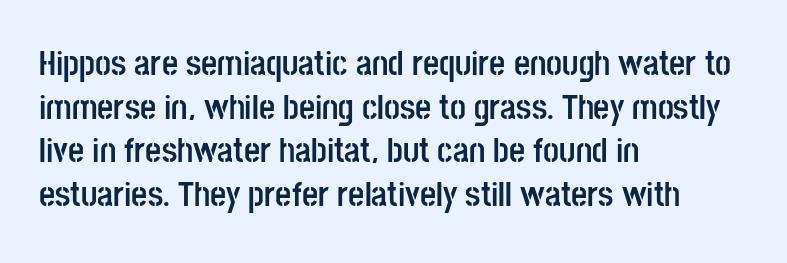
{"serif": "no", "italic": "no", "bold": "yes", "weight": "semibold", "width": "condensed", "stroke_contrast": "low", "x_height": "large", "monospaced": "no", "underline": "no", "align": "left", "line_spacing": "normal", "line_spacing_ratio": 1.25, "letter_spacing": "normal", "letter_spacing_em": 0.0, "glyph_px": 35}
